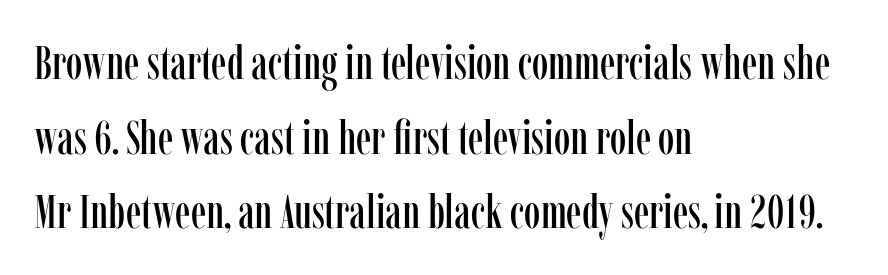
{"serif": "yes", "italic": "no", "width": "condensed", "stroke_contrast": "low", "x_height": "medium", "monospaced": "no", "underline": "no", "align": "left", "line_spacing": "normal", "line_spacing_ratio": 1.59, "letter_spacing": "normal", "letter_spacing_em": 0.0, "glyph_px": 47}
